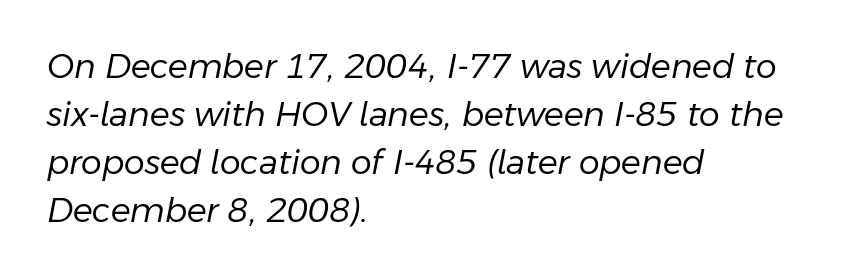
The passage shown is not underscored anywhere. This rendering uses left alignment, leaving the right contour irregular. The rendering uses natural spacing where letterforms have individual widths. The block of text has a typical density, with ordinary space between rows. The horizontal fit of the characters is conventional and even.
